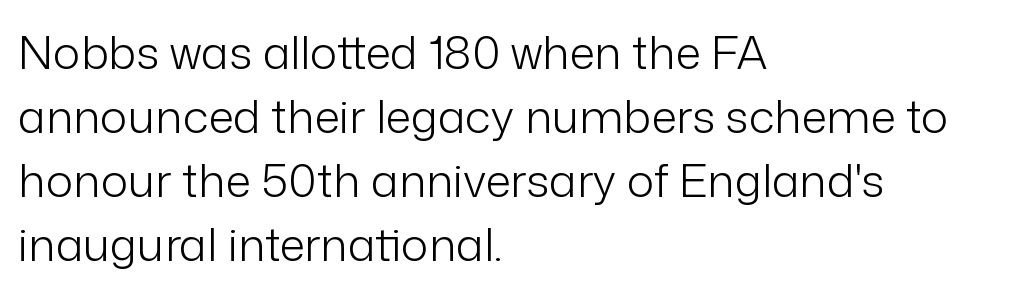
The image shows 46 px light sans-serif type, upright; set left-aligned, normal line spacing (1.39x), normal letter spacing, not underlined; low stroke contrast and a medium x-height.
